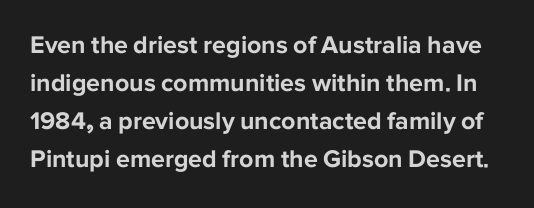
Q: Is the text bold? A: Yes.
Q: Is the text italic (slanted)? A: No, it is upright.
Q: Is the text underlined? A: No.
Q: Is the spacing between letters normal or unusually wide? A: Normal.
Q: Is the spacing between lines tight, normal or loose? A: Normal.
